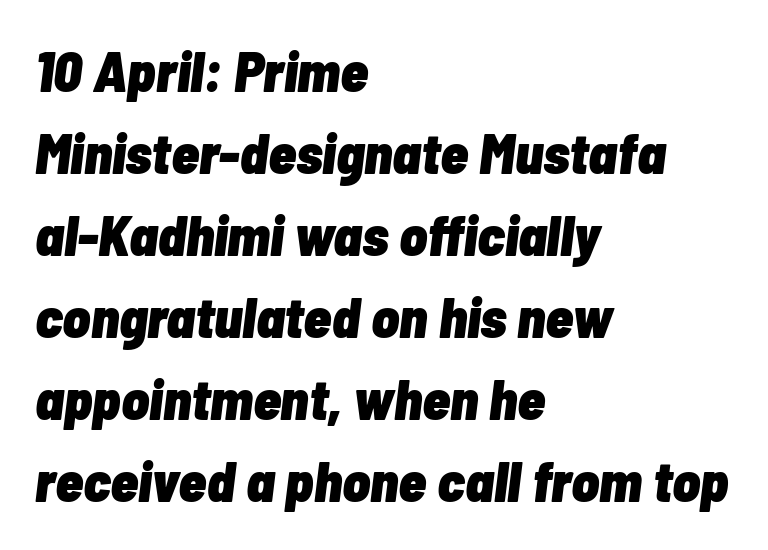
The image shows 57 px heavy, condensed type, italic (leaning right); set left-aligned, normal line spacing (1.44x), normal letter spacing, not underlined; low stroke contrast and a medium x-height.
